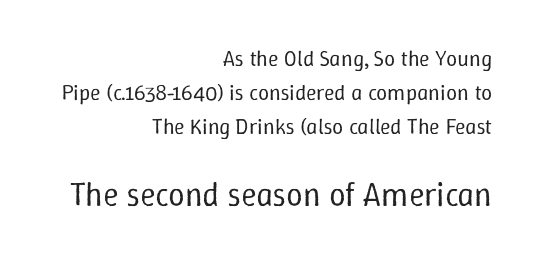
Q: Is the text bold? A: No.
Q: Is the text italic (slanted)? A: No, it is upright.
Q: Is the text underlined? A: No.
Q: How is the paragraph aligned? A: Right-aligned.
Q: Is the spacing between letters normal or unusually wide? A: Normal.
Q: Is the spacing between lines tight, normal or loose? A: Normal.
Q: Which block of text is set in a larger size, the first (top) or the second (bottom)? A: The second (bottom) one.
Q: Width (condensed, normal, or wide)? A: Normal.
Q: Stroke contrast? A: Low.
Q: x-height? A: Medium.
Q: Monospaced? A: No.
